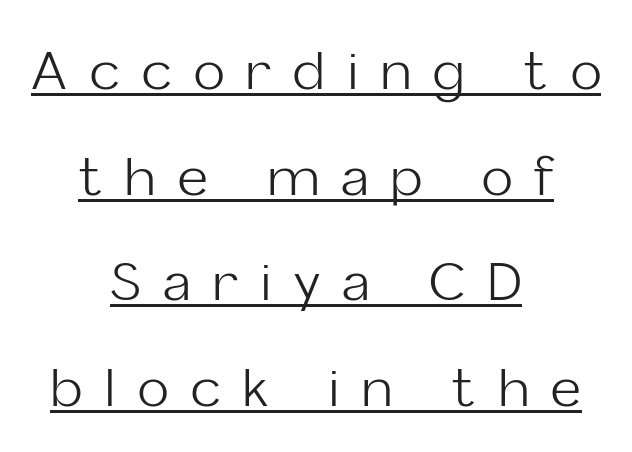
Q: Is the text bold? A: No.
Q: Is the text italic (slanted)? A: No, it is upright.
Q: Is the typeface a serif or a sans-serif typeface? A: Sans-serif.
Q: Is the text underlined? A: Yes.
Q: How is the paragraph aligned? A: Centered.
Q: Is the spacing between letters normal or unusually wide? A: Unusually wide.
Q: Is the spacing between lines tight, normal or loose? A: Loose.
Q: Width (condensed, normal, or wide)? A: Normal.
Q: Stroke contrast? A: Low.
Q: x-height? A: Medium.
Q: Monospaced? A: No.
